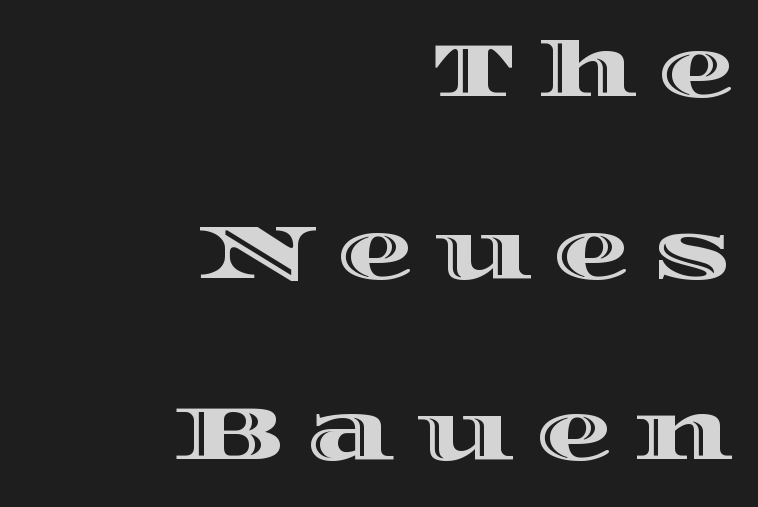
The image shows 77 px wide type, upright; set right-aligned, loose line spacing (2.36x), unusually wide letter spacing (+0.27 em), not underlined; a large x-height.
